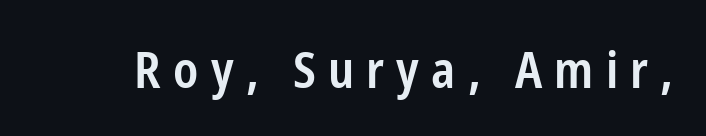
The image shows 51 px semibold, condensed sans-serif type, upright; set unusually wide letter spacing (+0.24 em), not underlined; low stroke contrast and a medium x-height.
